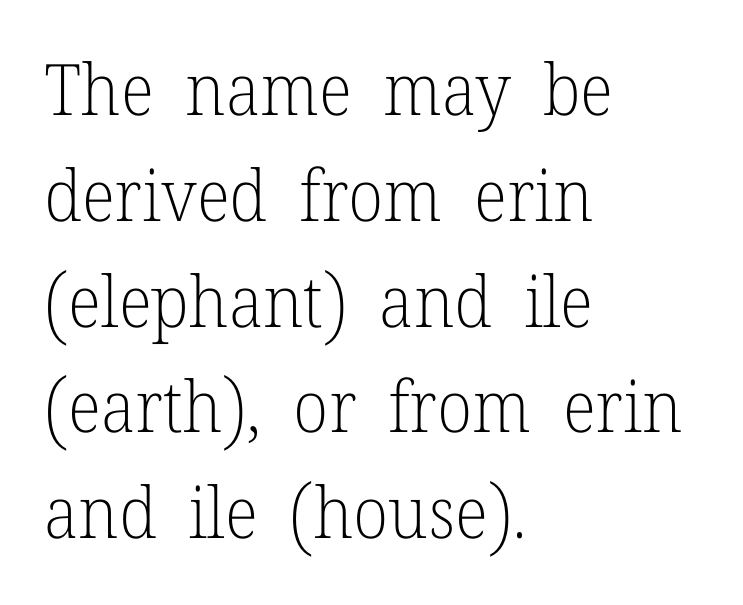
{"serif": "yes", "italic": "no", "bold": "no", "weight": "light", "width": "normal", "stroke_contrast": "low", "x_height": "medium", "monospaced": "no", "underline": "no", "align": "left", "line_spacing": "normal", "line_spacing_ratio": 1.49, "letter_spacing": "normal", "letter_spacing_em": 0.0, "glyph_px": 71}
